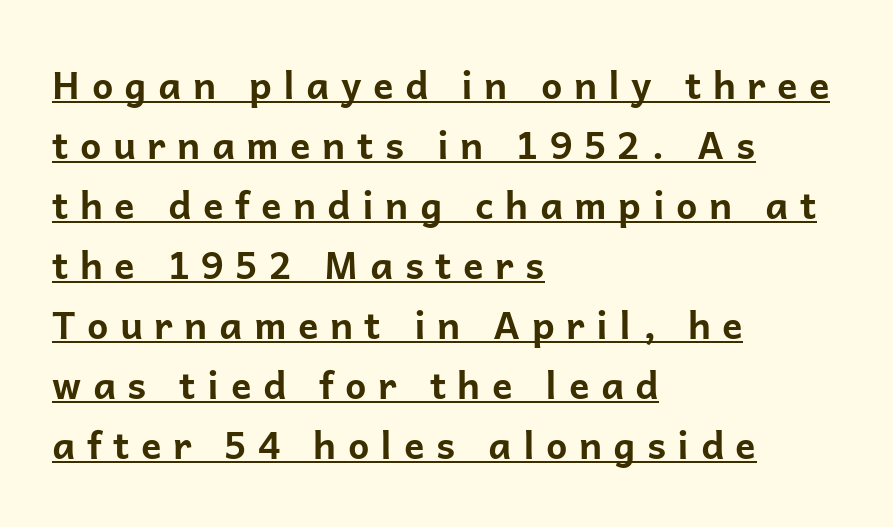
Q: Is the text bold? A: Yes.
Q: Is the text italic (slanted)? A: No, it is upright.
Q: Is the typeface a serif or a sans-serif typeface? A: Sans-serif.
Q: Is the text underlined? A: Yes.
Q: How is the paragraph aligned? A: Left-aligned.
Q: Is the spacing between letters normal or unusually wide? A: Unusually wide.
Q: Is the spacing between lines tight, normal or loose? A: Normal.
Q: Width (condensed, normal, or wide)? A: Normal.
Q: Stroke contrast? A: Low.
Q: x-height? A: Medium.
Q: Monospaced? A: No.
